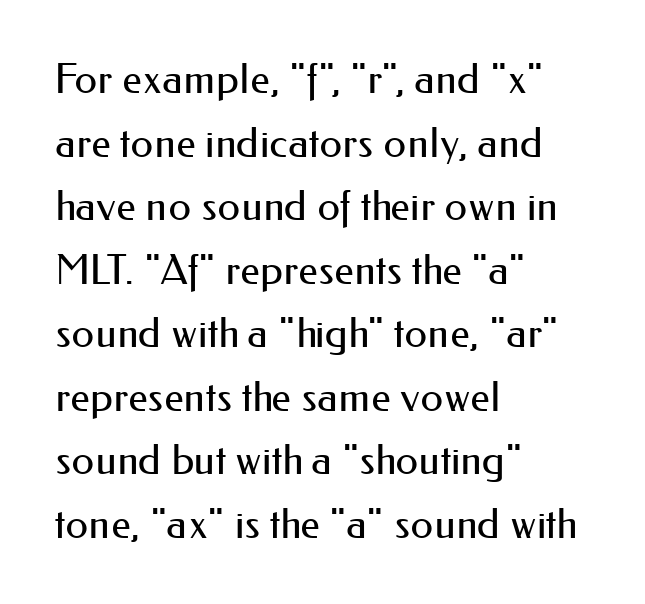
The image shows 41 px regular-weight sans-serif type, upright; set left-aligned, normal line spacing (1.55x), normal letter spacing, not underlined; medium stroke contrast and a small x-height.
